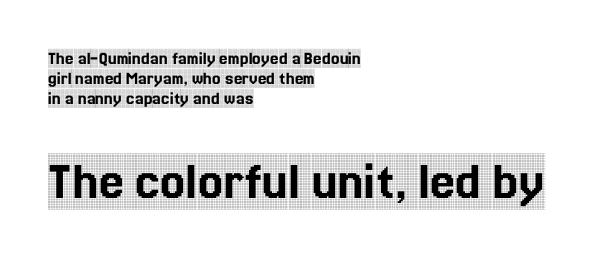
{"serif": "yes", "italic": "no", "width": "condensed", "x_height": "large", "monospaced": "no", "underline": "no", "align": "left", "line_spacing": "tight", "line_spacing_ratio": 1.06, "letter_spacing": "normal", "letter_spacing_em": 0.0, "larger_block": "second", "size_ratio": 2.95, "glyph_px": 56}
